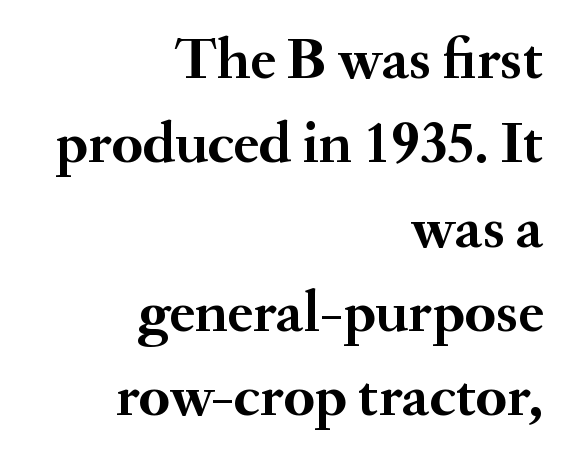
The image shows 59 px semibold serif type, upright; set right-aligned, normal line spacing (1.43x), normal letter spacing, not underlined; medium stroke contrast and a small x-height.
